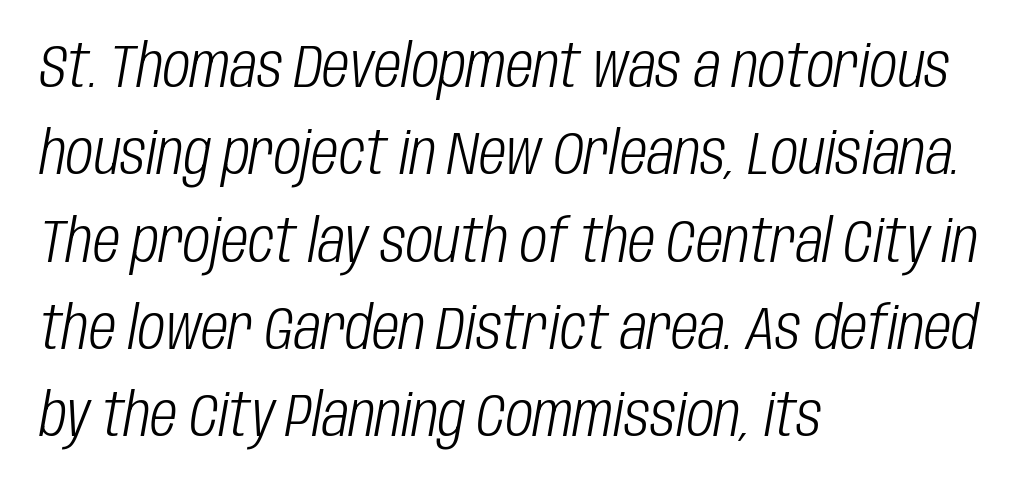
{"italic": "yes", "lean": "right", "slant_degrees": 10, "bold": "no", "weight": "light", "width": "condensed", "stroke_contrast": "low", "x_height": "large", "monospaced": "no", "underline": "no", "align": "left", "line_spacing": "normal", "line_spacing_ratio": 1.48, "letter_spacing": "normal", "letter_spacing_em": 0.0, "glyph_px": 59}
